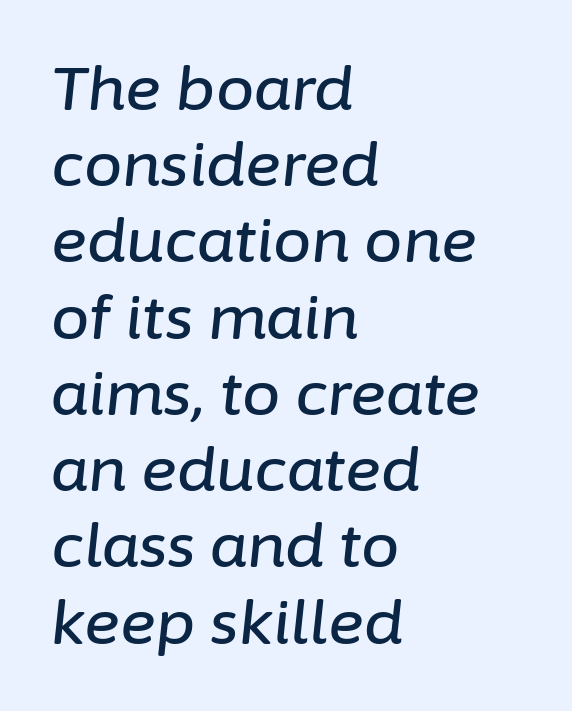
The lines sit at an ordinary, default distance from one another. The specimen reads as italic at a glance. The rendering anchors every line to the left-hand side. Tracking value appears to be zero — textbook default spacing. Only glyphs here, with clear space below each row.
